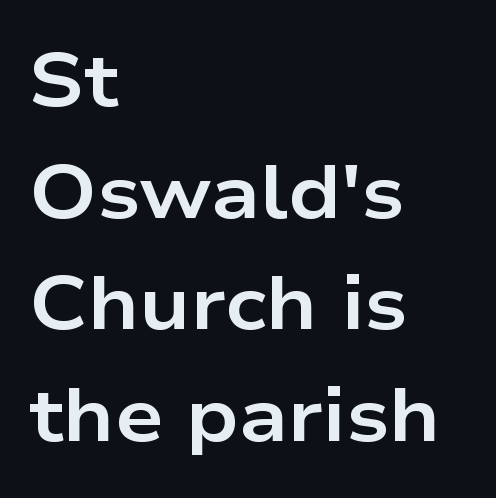
The text was rendered using a sans face with plain stroke endings. The rag falls on the right side of this text block. Every character sits straight up, as roman type does. Words appear dense and cohesive because spacing is normal. Each letter keeps its own natural width here, so spacing adapts to shape.
